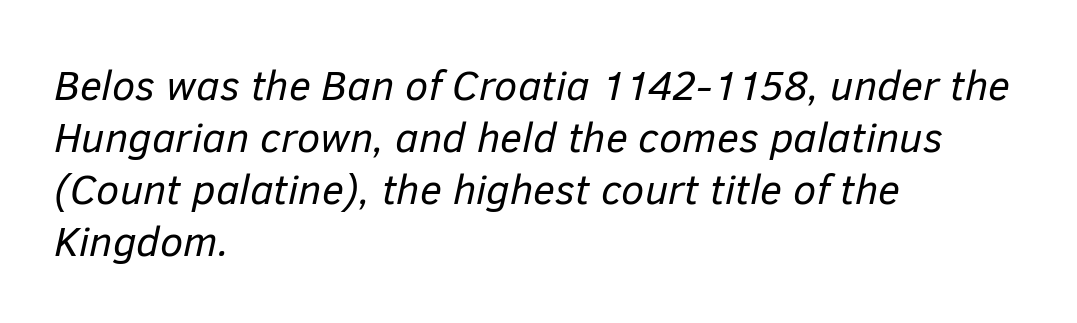
Q: Is the text bold? A: No.
Q: Is the text italic (slanted)? A: Yes, it leans right by about 12 degrees.
Q: Is the text underlined? A: No.
Q: How is the paragraph aligned? A: Left-aligned.
Q: Is the spacing between letters normal or unusually wide? A: Normal.
Q: Width (condensed, normal, or wide)? A: Normal.
Q: Stroke contrast? A: Low.
Q: x-height? A: Medium.
Q: Monospaced? A: No.
